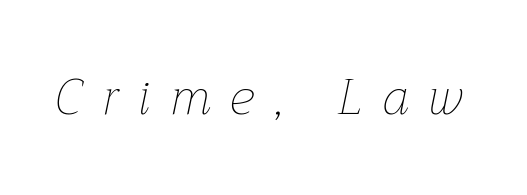
Any mark beneath the type? The region is blank. Notice how the stems are inclined rather than vertical — that's the hallmark of italics. Letter spacing: wide. No letter is thick-stroked: the sample isn't bold. The passage shown is typed in a proportional face where columns would drift.
